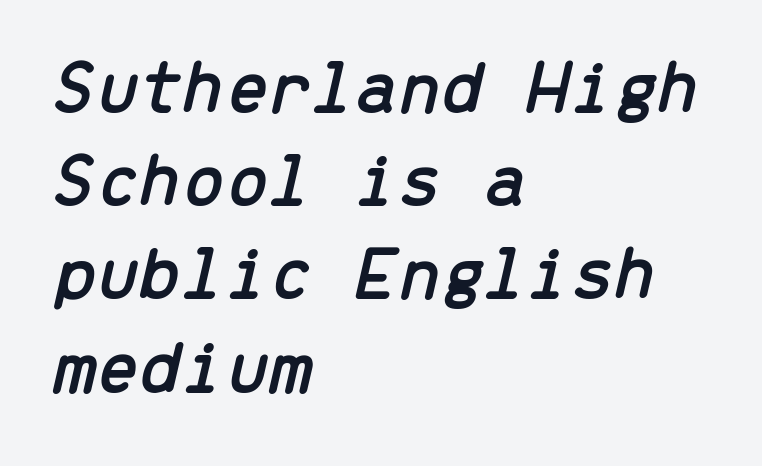
Note the uniform advance width — an 'i' takes as much space as an 'm'. Every row of glyphs begins at an identical x-position on the left. The letters are slanted; this is an italic face. The horizontal fit of the characters is conventional and even. Bare-footed words on every line.
